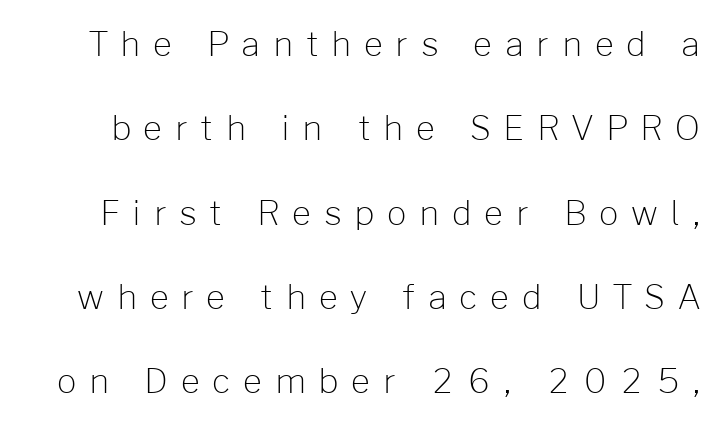
The image shows 34 px light sans-serif type, upright; set loose line spacing (2.48x), unusually wide letter spacing (+0.37 em), not underlined; low stroke contrast and a medium x-height.
